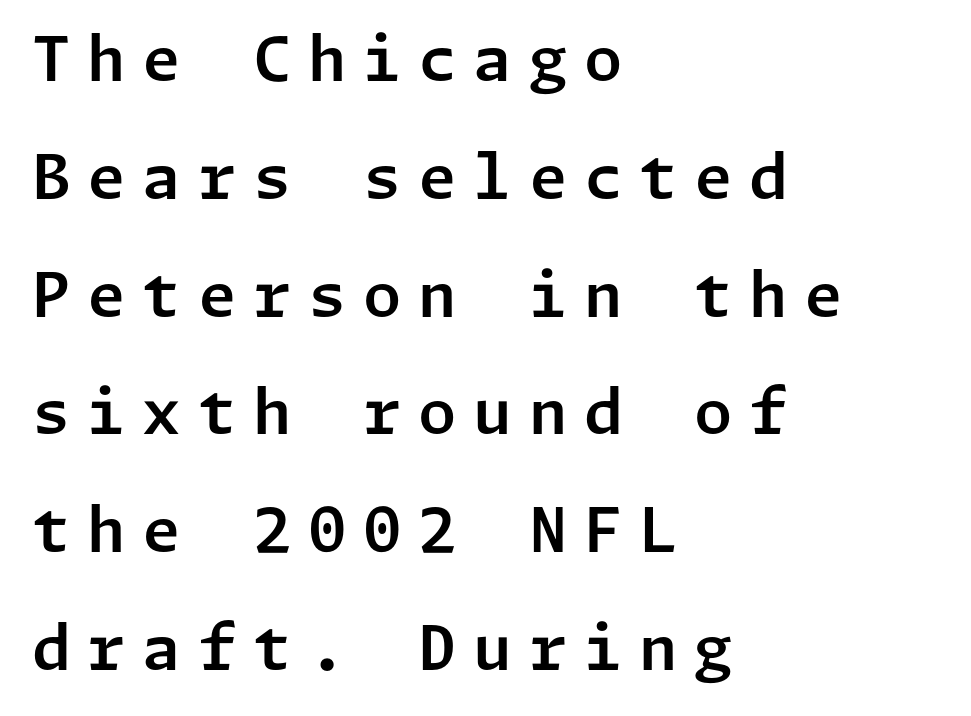
{"serif": "no", "italic": "no", "width": "normal", "stroke_contrast": "low", "x_height": "medium", "underline": "no", "align": "left", "line_spacing": "loose", "line_spacing_ratio": 1.9, "letter_spacing": "wide", "letter_spacing_em": 0.27, "glyph_px": 62}
